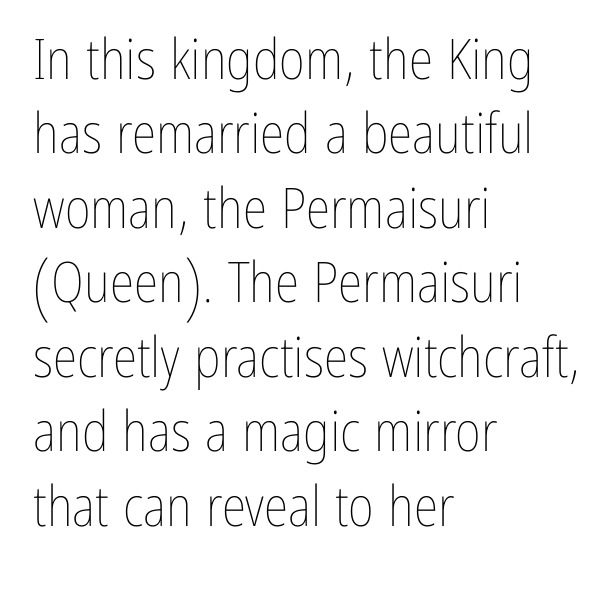
Leftover space on each line is placed entirely after the last word. Italic: no, the glyphs are upright roman. The strokes carry an ordinary text weight at most. A typesetter would call this proportional, since set widths differ per character.
